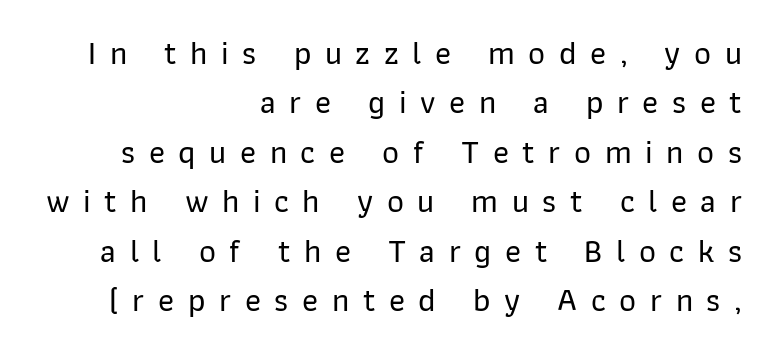
The image shows 33 px sans-serif type, upright; set right-aligned, normal line spacing (1.5x), unusually wide letter spacing (+0.41 em), not underlined; low stroke contrast and a medium x-height.
